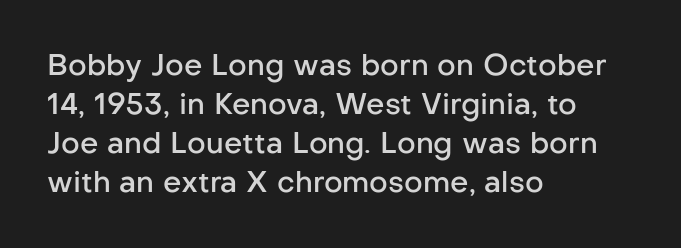
The image shows 29 px semibold sans-serif type, upright; set left-aligned, normal line spacing (1.35x), normal letter spacing, not underlined; low stroke contrast and a medium x-height.
